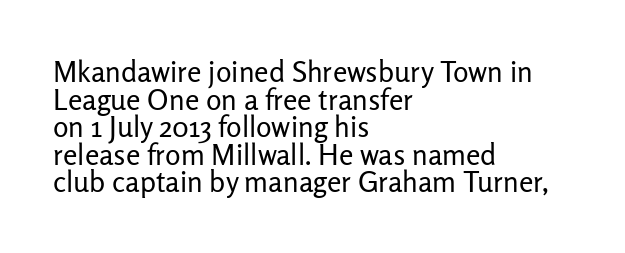
Q: Is the text bold? A: No.
Q: Is the text italic (slanted)? A: No, it is upright.
Q: Is the typeface a serif or a sans-serif typeface? A: Sans-serif.
Q: Is the text underlined? A: No.
Q: How is the paragraph aligned? A: Left-aligned.
Q: Is the spacing between letters normal or unusually wide? A: Normal.
Q: Is the spacing between lines tight, normal or loose? A: Tight.
Q: Width (condensed, normal, or wide)? A: Normal.
Q: Stroke contrast? A: Low.
Q: x-height? A: Medium.
Q: Monospaced? A: No.
